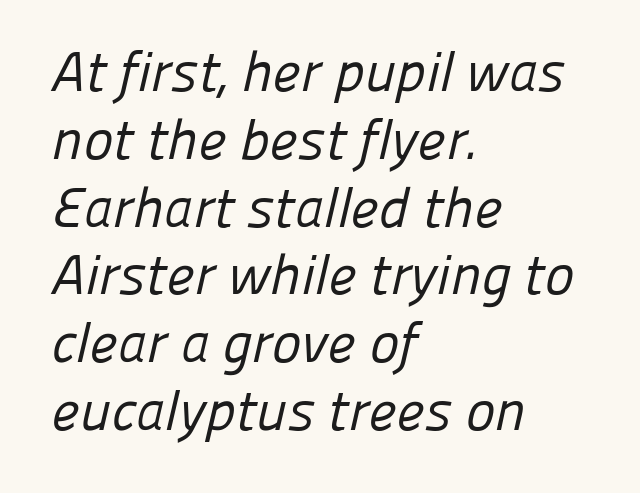
The image shows 56 px regular-weight sans-serif type; set left-aligned, line spacing 1.21x, normal letter spacing, not underlined; low stroke contrast and a medium x-height.
